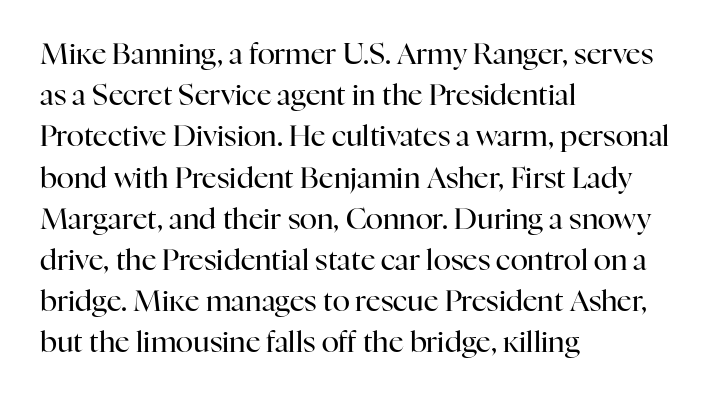
Q: Is the text bold? A: No.
Q: Is the text italic (slanted)? A: No, it is upright.
Q: Is the typeface a serif or a sans-serif typeface? A: Serif.
Q: Is the text underlined? A: No.
Q: How is the paragraph aligned? A: Left-aligned.
Q: Is the spacing between letters normal or unusually wide? A: Normal.
Q: Is the spacing between lines tight, normal or loose? A: Normal.
Q: Width (condensed, normal, or wide)? A: Normal.
Q: Stroke contrast? A: High.
Q: x-height? A: Medium.
Q: Monospaced? A: No.
